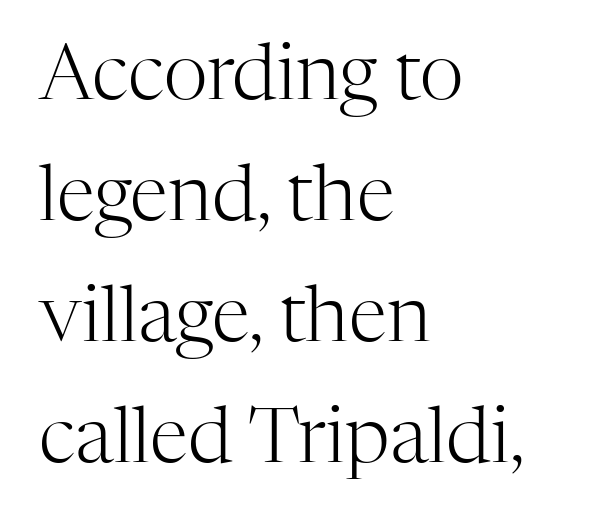
Horizontal bands of white between lines are of average thickness. The specimen reads as upright at a glance. A typesetter would call this zero additional tracking. Words float on clear page, feet unadorned.
